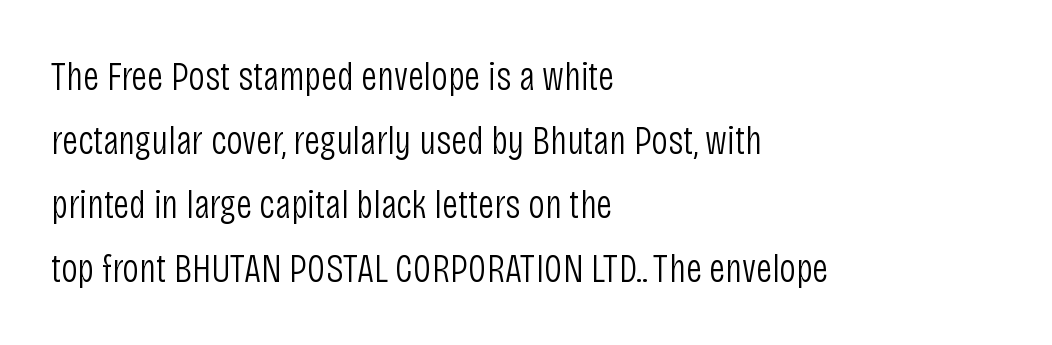
You could not count columns in this text — the font is proportionally spaced. Underline: absent. Layout note: lines flush left. Summary of vertical rhythm: regular, with standard interline spacing. Stroke mass is kept to a normal reading level or below. Look at the bottom of the vertical strokes: they stop flat, with no serifs.
